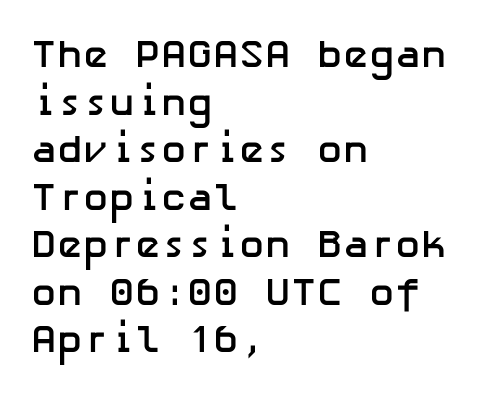
{"serif": "no", "italic": "no", "bold": "yes", "weight": "semibold", "width": "normal", "stroke_contrast": "low", "x_height": "medium", "underline": "no", "align": "left", "line_spacing_ratio": 1.22, "letter_spacing": "normal", "letter_spacing_em": 0.0, "glyph_px": 39}
